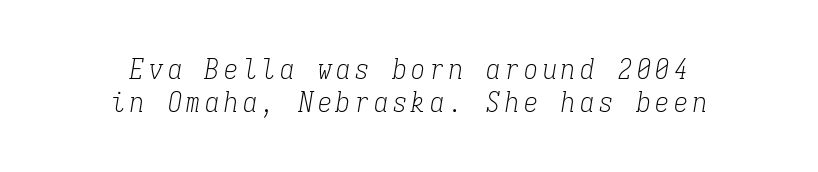
Q: Is the text bold? A: No.
Q: Is the text italic (slanted)? A: Yes, it leans right by about 9 degrees.
Q: Is the typeface a serif or a sans-serif typeface? A: Serif.
Q: Is the text underlined? A: No.
Q: How is the paragraph aligned? A: Centered.
Q: Width (condensed, normal, or wide)? A: Condensed.
Q: Stroke contrast? A: Low.
Q: x-height? A: Medium.
Q: Monospaced? A: Yes.
